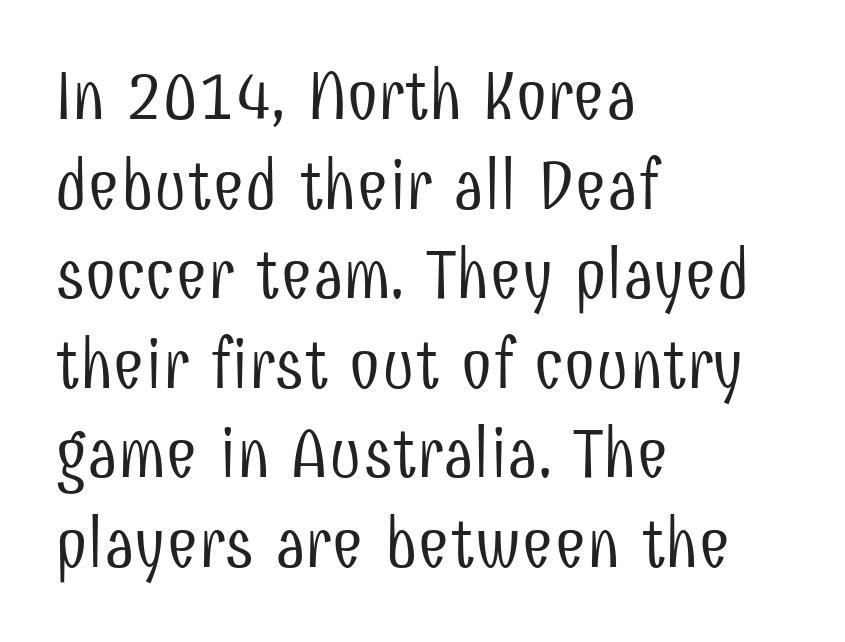
{"serif": "no", "italic": "no", "bold": "no", "weight": "light", "width": "condensed", "stroke_contrast": "low", "x_height": "medium", "monospaced": "no", "underline": "no", "align": "left", "line_spacing": "normal", "line_spacing_ratio": 1.28, "letter_spacing": "normal", "letter_spacing_em": 0.0, "glyph_px": 70}
